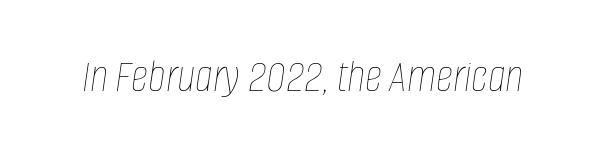
In terms of letterspacing, this is plain default setting. This is not heavy type; no bold has been used. The font's italic variant was chosen for this text. Letters rest on an invisible, unmarked baseline. Think of a printed novel: that variable character pitch is what you see here.
